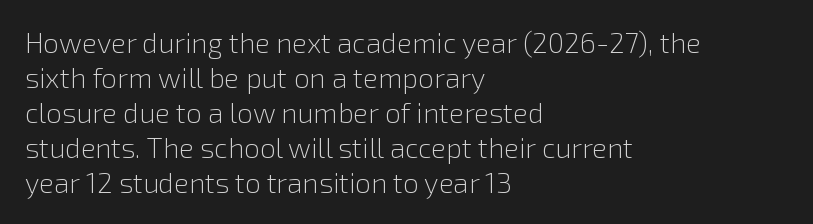
{"serif": "no", "italic": "no", "bold": "no", "weight": "light", "width": "normal", "x_height": "medium", "monospaced": "no", "underline": "no", "align": "left", "line_spacing": "normal", "line_spacing_ratio": 1.25, "letter_spacing": "normal", "letter_spacing_em": 0.0, "glyph_px": 28}
